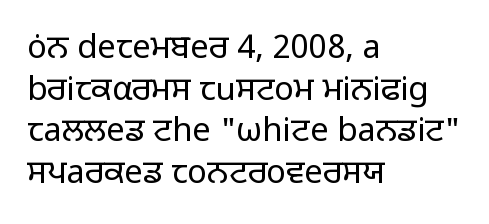
{"serif": "no", "italic": "no", "bold": "no", "weight": "regular", "width": "normal", "stroke_contrast": "low", "x_height": "medium", "monospaced": "no", "underline": "no", "align": "left", "line_spacing": "normal", "line_spacing_ratio": 1.26, "letter_spacing": "normal", "letter_spacing_em": 0.0, "glyph_px": 33}
